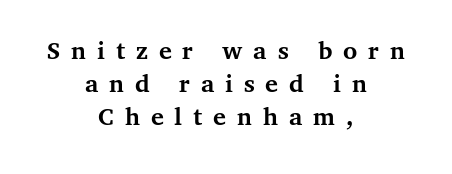
Substantial extra tracking has been applied to these lines. This rendering uses center alignment, leaving both contours irregular but symmetric. The typography opts for an upright posture over an oblique one. Look at the stroke-to-counter ratio: heavy, a bold.
